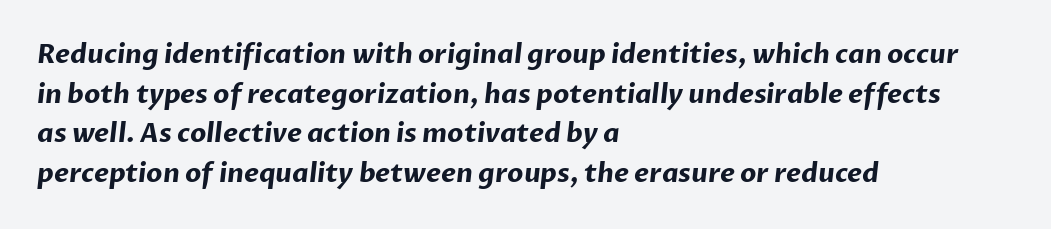
Casual observation: everything's shoved over to the left. Decoration check: the copy has no underline. Quick note: interline space is typical. Weight check: bold — yes, fully. How are the letters spaced? Ordinarily, with no added tracking.
